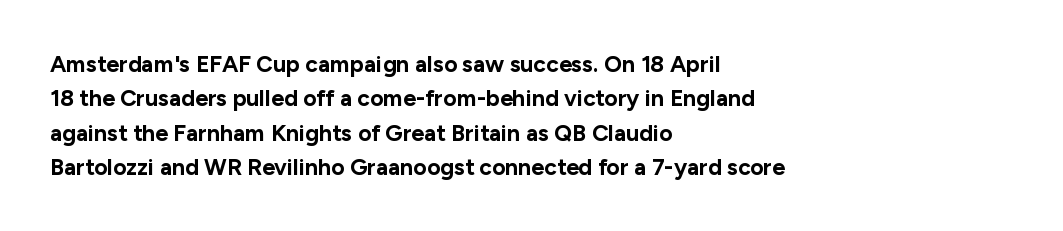
Q: Is the text bold? A: Yes.
Q: Is the text italic (slanted)? A: No, it is upright.
Q: Is the text underlined? A: No.
Q: How is the paragraph aligned? A: Left-aligned.
Q: Is the spacing between letters normal or unusually wide? A: Normal.
Q: Is the spacing between lines tight, normal or loose? A: Normal.
